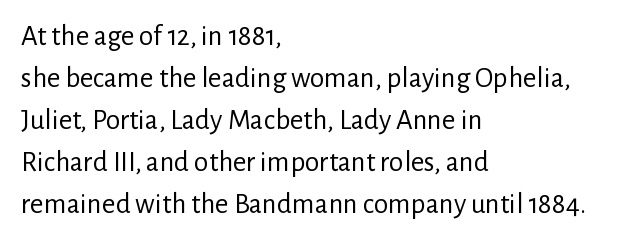
The image shows 29 px regular-weight sans-serif type, upright; set left-aligned, normal line spacing (1.45x), normal letter spacing, not underlined; low stroke contrast and a medium x-height.
